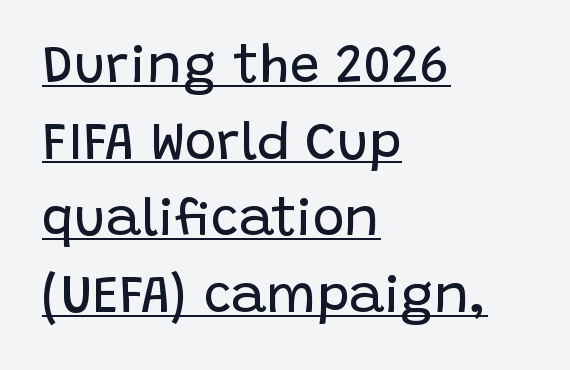
{"serif": "no", "italic": "no", "bold": "no", "weight": "regular", "width": "normal", "stroke_contrast": "low", "x_height": "large", "monospaced": "no", "underline": "yes", "align": "left", "line_spacing": "normal", "line_spacing_ratio": 1.42, "letter_spacing": "normal", "letter_spacing_em": 0.0, "glyph_px": 54}
